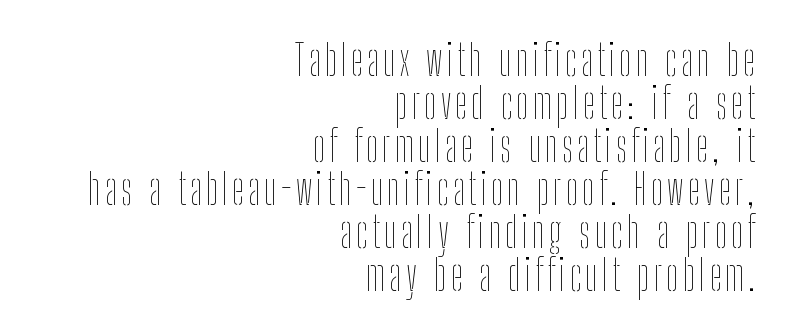
{"italic": "no", "bold": "no", "weight": "thin", "width": "condensed", "stroke_contrast": "low", "x_height": "medium", "monospaced": "no", "underline": "no", "align": "right", "line_spacing": "tight", "line_spacing_ratio": 1.0, "glyph_px": 43}
